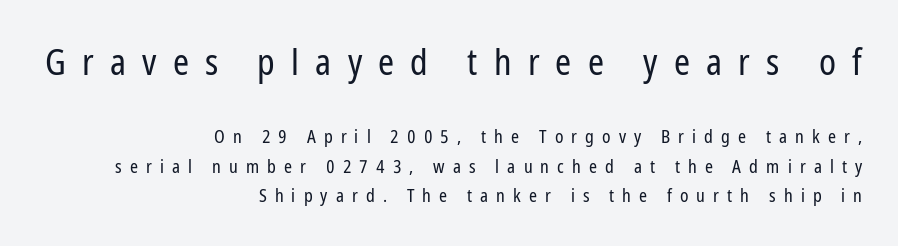
{"serif": "no", "italic": "no", "bold": "no", "weight": "regular", "width": "condensed", "stroke_contrast": "low", "x_height": "medium", "monospaced": "no", "underline": "no", "align": "right", "line_spacing": "normal", "line_spacing_ratio": 1.63, "letter_spacing": "wide", "letter_spacing_em": 0.45, "larger_block": "first", "size_ratio": 2.0, "glyph_px": 36}
